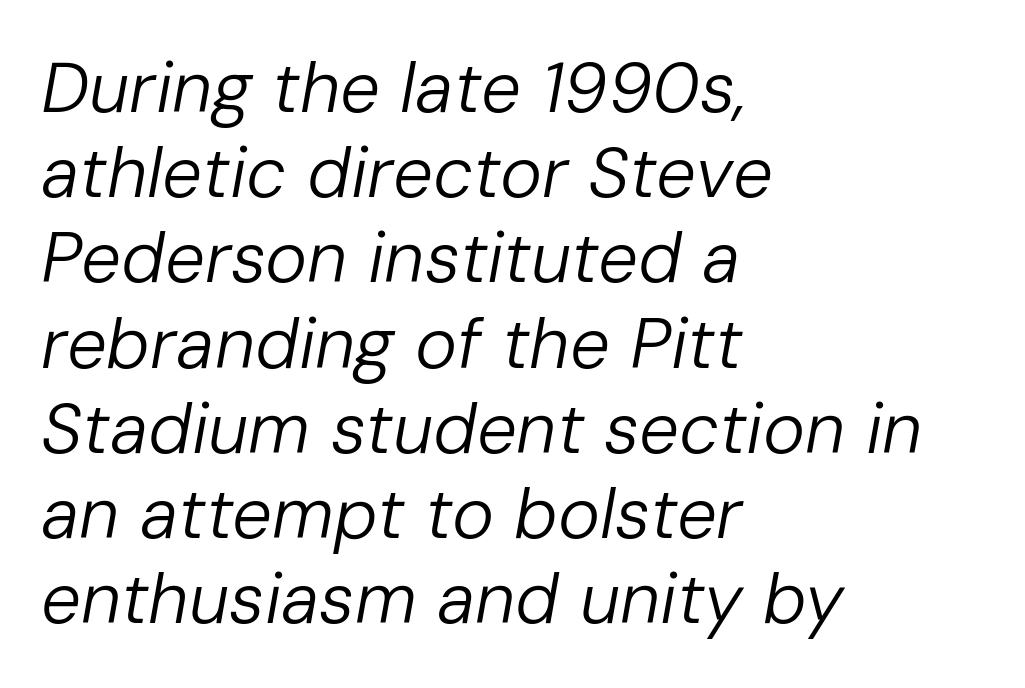
{"italic": "yes", "lean": "right", "slant_degrees": 10, "bold": "no", "weight": "regular", "width": "normal", "stroke_contrast": "low", "x_height": "medium", "monospaced": "no", "underline": "no", "align": "left", "line_spacing_ratio": 1.2, "letter_spacing": "normal", "letter_spacing_em": 0.0, "glyph_px": 71}
